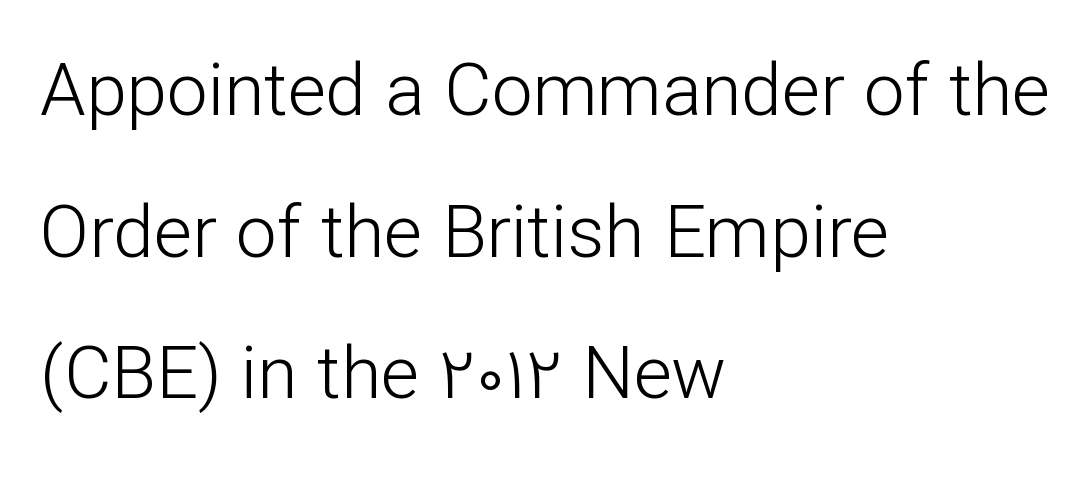
Q: Is the text bold? A: No.
Q: Is the text italic (slanted)? A: No, it is upright.
Q: Is the typeface a serif or a sans-serif typeface? A: Sans-serif.
Q: Is the text underlined? A: No.
Q: How is the paragraph aligned? A: Left-aligned.
Q: Is the spacing between letters normal or unusually wide? A: Normal.
Q: Is the spacing between lines tight, normal or loose? A: Loose.
Q: Width (condensed, normal, or wide)? A: Normal.
Q: Stroke contrast? A: Low.
Q: x-height? A: Medium.
Q: Monospaced? A: No.
